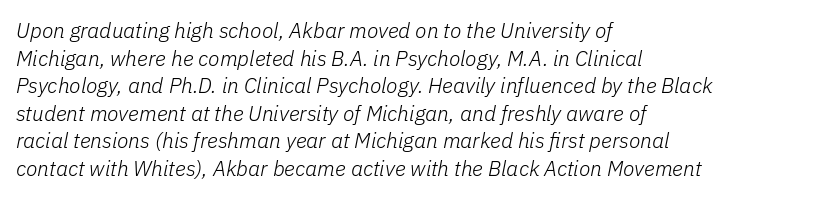
This rendering leaves character spacing at its baseline value. Glance below the letters and you will spot only blank space. Each line starts at the same left margin while the right side varies. Ink coverage per letter is moderate at most.
